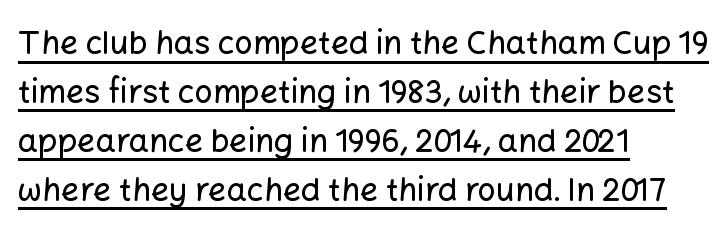
The image shows 32 px sans-serif type, upright; set left-aligned, normal line spacing (1.53x), normal letter spacing, underlined; low stroke contrast and a medium x-height.
